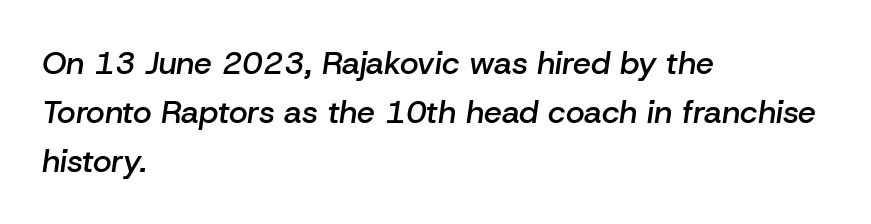
The image shows 32 px semibold type, italic (leaning right); set left-aligned, normal line spacing (1.53x), normal letter spacing, not underlined; low stroke contrast and a medium x-height.
